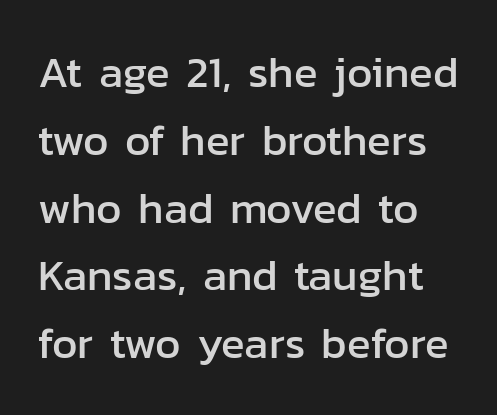
Nothing sits at the stroke ends, so this counts as sans-serif. In terms of posture, this sample is upright. The rendering keeps characters at their native spacing. What's the leading like? Ordinary, nothing unusual.
